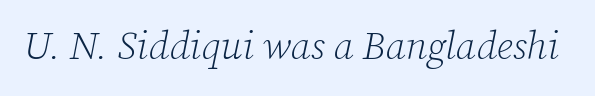
{"serif": "yes", "italic": "yes", "lean": "right", "slant_degrees": 12, "bold": "no", "weight": "light", "width": "normal", "stroke_contrast": "low", "x_height": "medium", "monospaced": "no", "underline": "no", "letter_spacing": "normal", "letter_spacing_em": 0.0, "glyph_px": 39}
